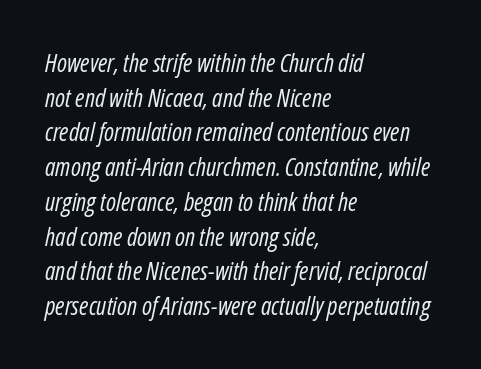
Q: Is the text bold? A: No.
Q: Is the text italic (slanted)? A: Yes, it leans right by about 12 degrees.
Q: Is the text underlined? A: No.
Q: How is the paragraph aligned? A: Left-aligned.
Q: Is the spacing between letters normal or unusually wide? A: Normal.
Q: Is the spacing between lines tight, normal or loose? A: Normal.
